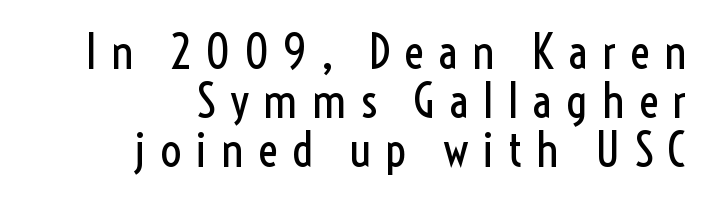
Q: Is the text bold? A: No.
Q: Is the text italic (slanted)? A: No, it is upright.
Q: Is the typeface a serif or a sans-serif typeface? A: Sans-serif.
Q: Is the text underlined? A: No.
Q: How is the paragraph aligned? A: Right-aligned.
Q: Is the spacing between letters normal or unusually wide? A: Unusually wide.
Q: Is the spacing between lines tight, normal or loose? A: Tight.
Q: Width (condensed, normal, or wide)? A: Condensed.
Q: x-height? A: Medium.
Q: Monospaced? A: No.
